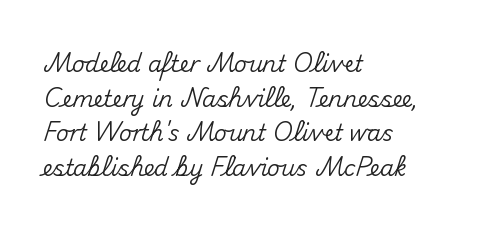
The setting favours the left margin, as ordinary paragraphs usually do. Baseline-to-baseline distance is the conventional proportion of letter height. Beneath every word, the page is bare. Is the letter spacing exaggerated? No — it looks like the ordinary default.
